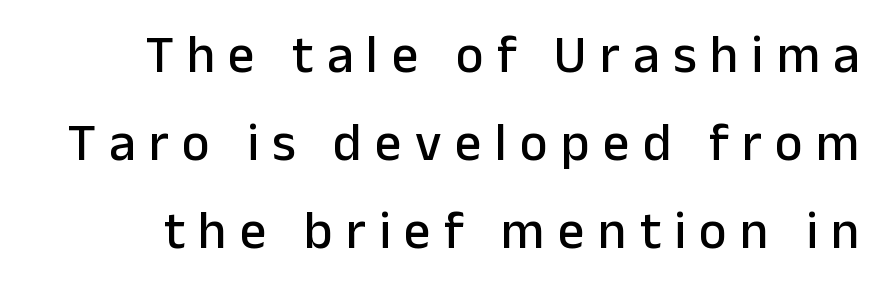
Compared with typical paragraphs, the rows here are spaced about the same. Each letter keeps its own natural width here, so spacing adapts to shape. Posture: vertical. Caption: expanded tracking, letters set apart. The passage shown is not underscored anywhere. Check where the strokes stop: nothing finishes them off — pure sans.
